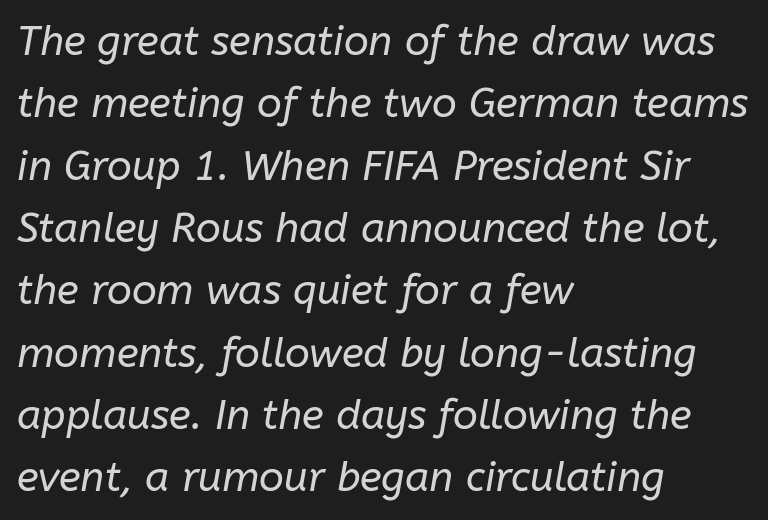
No extra ink here — the face is not bold. The ragged edge is on the right, which tells us the setting is flush left. Is this a fixed-width face? No — the glyphs have proportional, varying widths. The letters sit at their default tracking, neither squeezed nor spread. Beneath every word, the page is bare.
